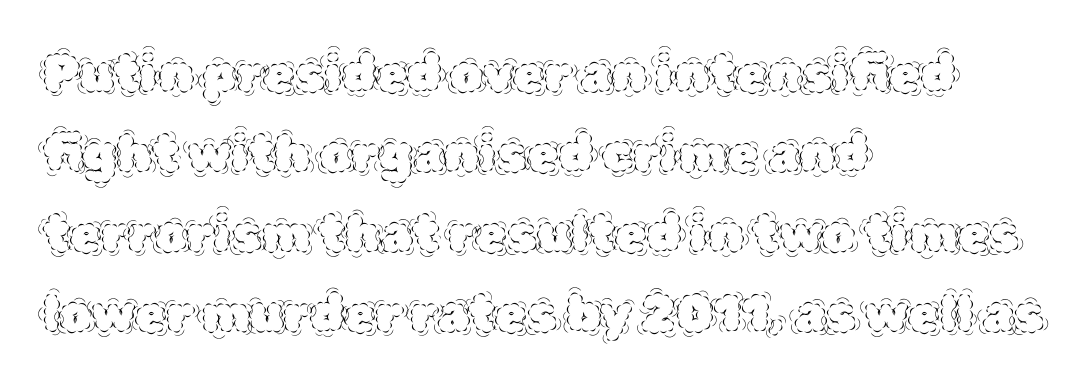
{"italic": "no", "bold": "no", "weight": "thin", "width": "normal", "x_height": "large", "monospaced": "no", "underline": "no", "align": "left", "line_spacing": "normal", "line_spacing_ratio": 1.57, "letter_spacing": "normal", "letter_spacing_em": 0.0, "glyph_px": 51}
